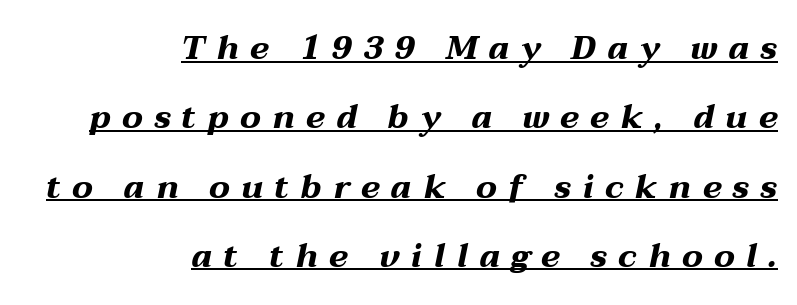
{"italic": "yes", "lean": "right", "slant_degrees": 12, "bold": "yes", "weight": "bold", "width": "wide", "stroke_contrast": "medium", "x_height": "medium", "monospaced": "no", "underline": "yes", "align": "right", "line_spacing": "loose", "line_spacing_ratio": 2.1, "letter_spacing": "wide", "letter_spacing_em": 0.34, "glyph_px": 33}
